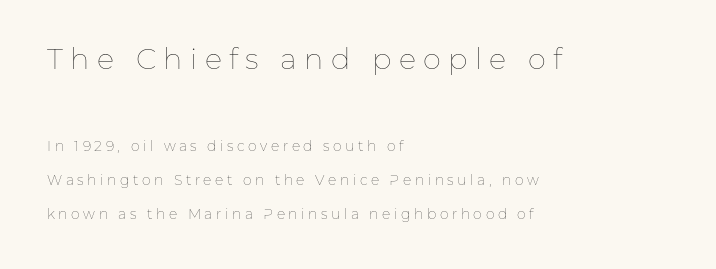
{"italic": "no", "bold": "no", "weight": "thin", "width": "normal", "stroke_contrast": "low", "x_height": "medium", "monospaced": "no", "underline": "no", "align": "left", "line_spacing": "loose", "line_spacing_ratio": 2.41, "letter_spacing": "wide", "letter_spacing_em": 0.25, "larger_block": "first", "size_ratio": 2.07, "glyph_px": 29}
